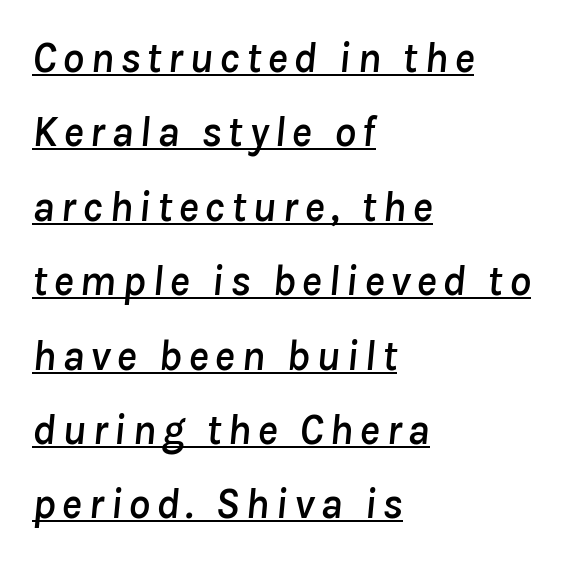
The passage shown is typed in a proportional face where columns would drift. Tall strokes in this sample are angled rather than plumb. Emphasis is given by a line drawn under the lettering. This rendering uses left alignment, leaving the right contour irregular.
